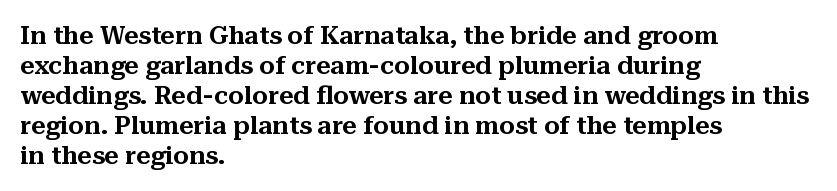
The image shows 25 px text type, upright; set left-aligned, line spacing 1.2x, normal letter spacing, not underlined.
